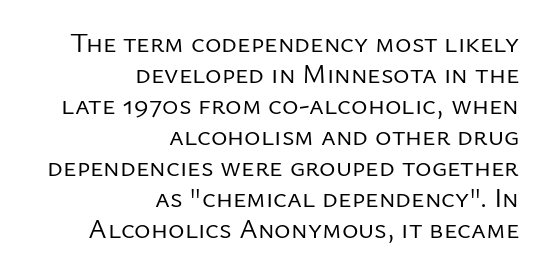
The image shows 28 px regular-weight sans-serif type, upright; set right-aligned, tight line spacing (1.11x), normal letter spacing, not underlined; low stroke contrast and a medium x-height.
